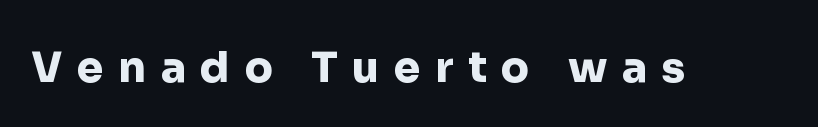
The image shows 42 px heavy sans-serif type, upright; set unusually wide letter spacing (+0.35 em), not underlined; low stroke contrast and a medium x-height.
